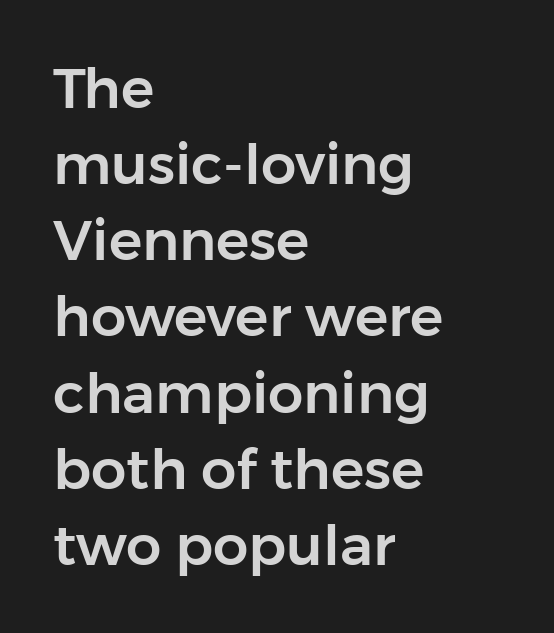
{"serif": "no", "italic": "no", "width": "normal", "stroke_contrast": "low", "x_height": "medium", "monospaced": "no", "underline": "no", "align": "left", "line_spacing": "normal", "line_spacing_ratio": 1.36, "letter_spacing": "normal", "letter_spacing_em": 0.0, "glyph_px": 56}
